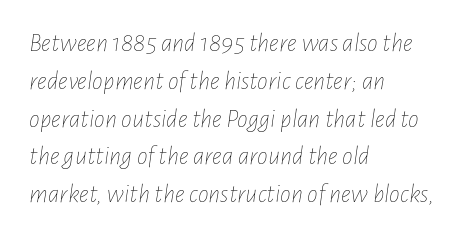
The image shows 27 px text type, italic (leaning right); set left-aligned, normal line spacing (1.4x), normal letter spacing, not underlined.
